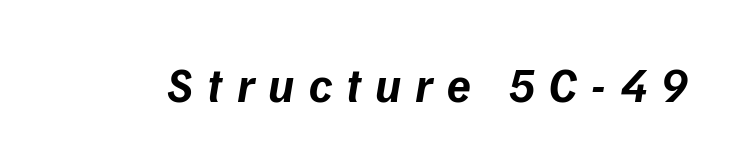
Q: Is the text bold? A: Yes.
Q: Is the typeface a serif or a sans-serif typeface? A: Sans-serif.
Q: Is the text underlined? A: No.
Q: Is the spacing between letters normal or unusually wide? A: Unusually wide.
Q: Width (condensed, normal, or wide)? A: Normal.
Q: Stroke contrast? A: Low.
Q: x-height? A: Medium.
Q: Monospaced? A: No.
